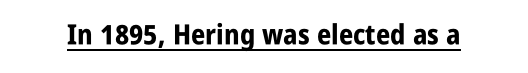
{"serif": "no", "italic": "no", "bold": "yes", "weight": "bold", "width": "condensed", "stroke_contrast": "low", "x_height": "large", "monospaced": "no", "underline": "yes", "letter_spacing": "normal", "letter_spacing_em": 0.0, "glyph_px": 28}
